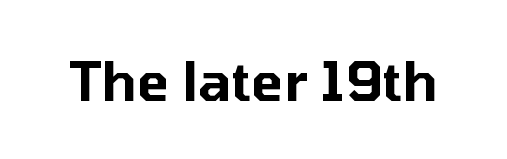
Check under the words: just untouched page. Observe the ordinary spacing: letters are neighbours, not strangers. The type family on display is of the sans-serif kind. Here the designer chose a conventional face with non-uniform glyph widths. The typography opts for an upright posture over an oblique one.
